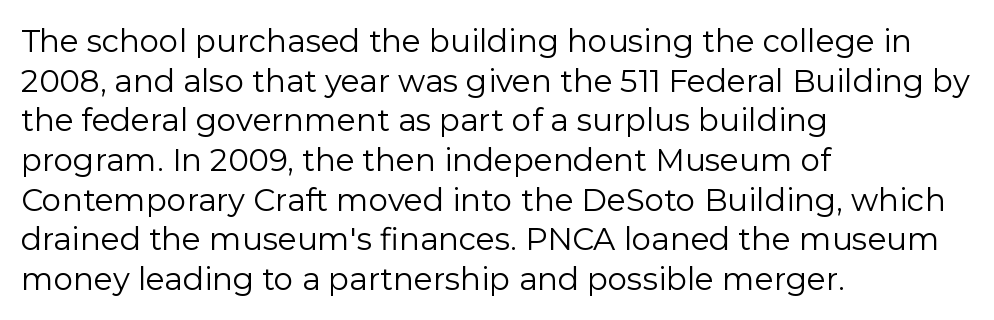
The image shows 31 px regular-weight sans-serif type, upright; set left-aligned, normal line spacing (1.28x), normal letter spacing, not underlined; low stroke contrast and a medium x-height.
